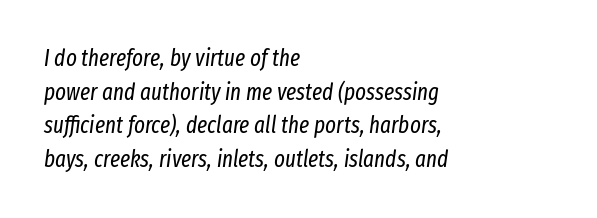
The image shows 23 px text type, italic (leaning right); set left-aligned, normal line spacing (1.46x), normal letter spacing, not underlined.
